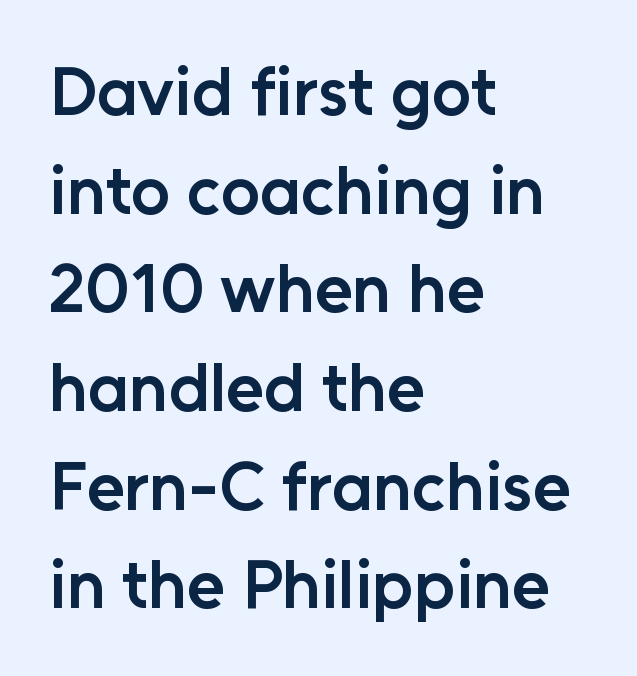
Short note: letters normally spaced. Anything drawn beneath the words? Only blank space. You can tell it's not italic because the verticals are truly vertical. The rendering shows plain stroke endings on the letterforms — a sans-serif design. A normal amount of white space separates one row of letters from the next. This sample has the flowing, uneven cadence of proportional lettering.
